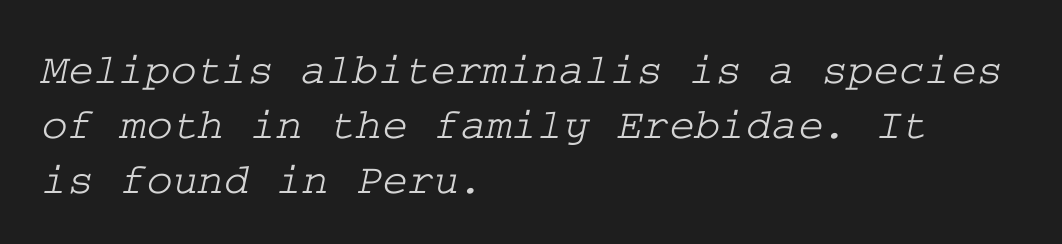
Q: Is the typeface a serif or a sans-serif typeface? A: Serif.
Q: Is the text underlined? A: No.
Q: How is the paragraph aligned? A: Left-aligned.
Q: Is the spacing between letters normal or unusually wide? A: Normal.
Q: Is the spacing between lines tight, normal or loose? A: Normal.
Q: Width (condensed, normal, or wide)? A: Wide.
Q: Stroke contrast? A: Low.
Q: x-height? A: Medium.
